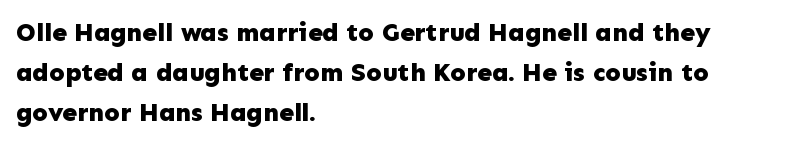
Q: Is the text bold? A: Yes.
Q: Is the text italic (slanted)? A: No, it is upright.
Q: Is the text underlined? A: No.
Q: How is the paragraph aligned? A: Left-aligned.
Q: Is the spacing between letters normal or unusually wide? A: Normal.
Q: Is the spacing between lines tight, normal or loose? A: Normal.
